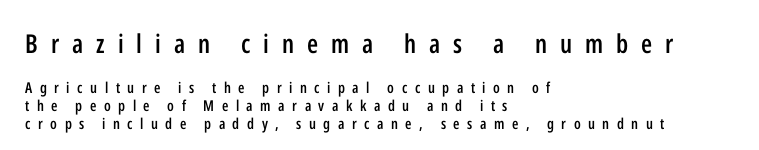
The face used here is rendered with a markedly widened letterfit. No word sits above an underline. Emphasis by weight is partial: semibold. Caption: upper text group enlarged, lower text group reduced. The typography opts for an upright posture over an oblique one. A classic flush-left, rag-right setting is used for this passage.
